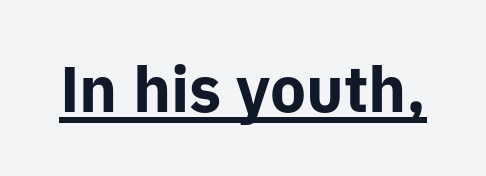
Look at the tracking — it's just the regular setting, nothing added. Underlining? Definitely there. Observe the absence of serifs on each vertical stroke in this sample. Vertical strokes here are truly vertical.
